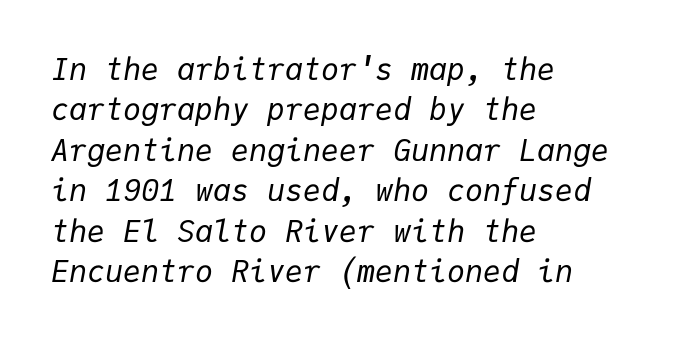
{"italic": "yes", "lean": "right", "slant_degrees": 9, "bold": "no", "weight": "regular", "width": "normal", "stroke_contrast": "low", "x_height": "medium", "monospaced": "yes", "underline": "no", "align": "left", "line_spacing": "normal", "line_spacing_ratio": 1.35, "letter_spacing": "normal", "letter_spacing_em": 0.0, "glyph_px": 30}
